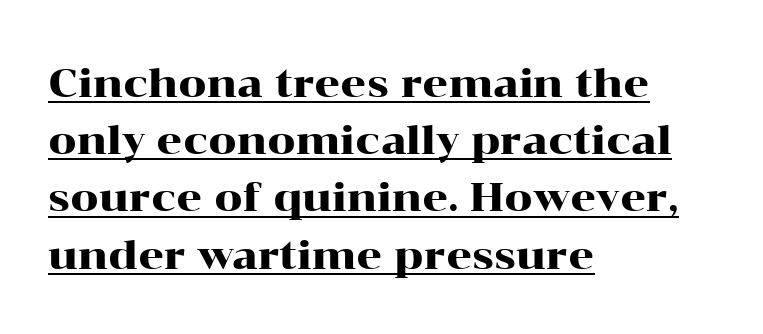
The image shows 40 px wide serif type, upright; set left-aligned, normal line spacing (1.43x), normal letter spacing, underlined; high stroke contrast and a medium x-height.
